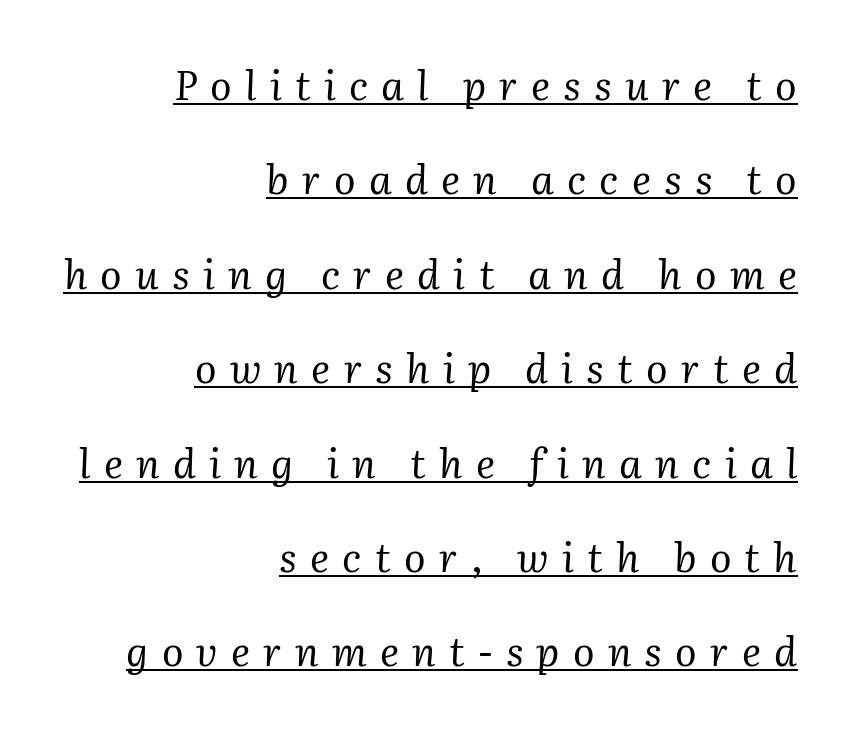
Someone cranked the tracking dial way up on this one. Notice the wide empty band between every row — that's loose leading. Each letter keeps its own natural width here, so spacing adapts to shape. Like a heading marked for emphasis, these lines bear an underscore.
